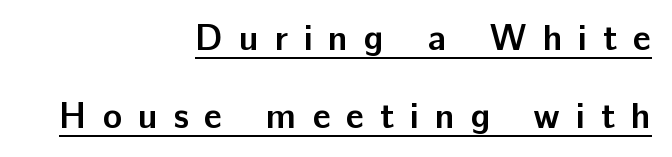
The image shows 36 px semibold sans-serif type, upright; set right-aligned, loose line spacing (2.16x), unusually wide letter spacing (+0.44 em), underlined; low stroke contrast and a medium x-height.
